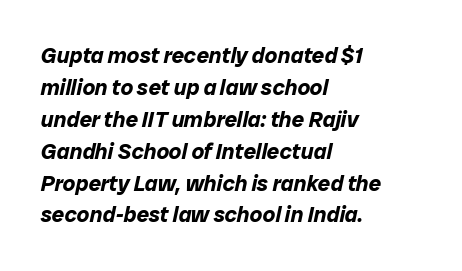
The image shows 22 px bold type, italic (leaning right); set left-aligned, normal line spacing (1.45x), normal letter spacing, not underlined.
